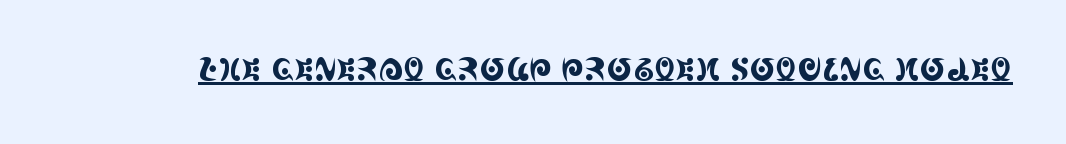
The font's upright variant was chosen for this text. Like a heading marked for emphasis, these lines bear an underscore. The text was rendered using a seriffed face with decorative stroke endings. Tracking here is standard; glyphs follow each other at the usual distance. A typesetter would call this proportional, since set widths differ per character.
